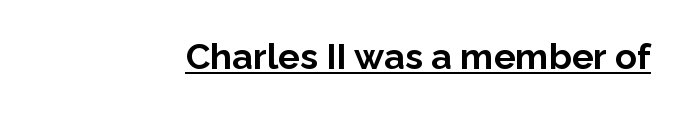
Q: Is the text bold? A: Yes.
Q: Is the text italic (slanted)? A: No, it is upright.
Q: Is the typeface a serif or a sans-serif typeface? A: Sans-serif.
Q: Is the text underlined? A: Yes.
Q: Is the spacing between letters normal or unusually wide? A: Normal.
Q: Width (condensed, normal, or wide)? A: Normal.
Q: Stroke contrast? A: Low.
Q: x-height? A: Medium.
Q: Monospaced? A: No.
